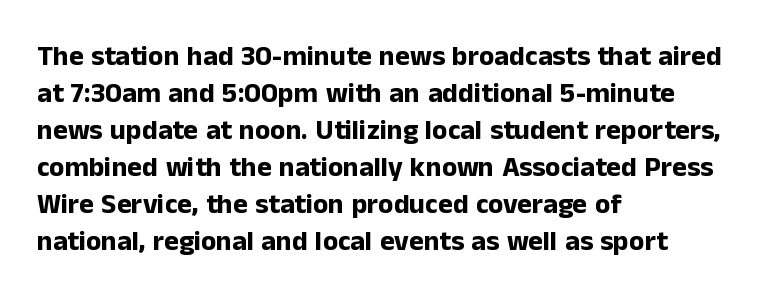
Q: Is the text bold? A: Yes.
Q: Is the text italic (slanted)? A: No, it is upright.
Q: Is the typeface a serif or a sans-serif typeface? A: Sans-serif.
Q: Is the text underlined? A: No.
Q: How is the paragraph aligned? A: Left-aligned.
Q: Is the spacing between letters normal or unusually wide? A: Normal.
Q: Is the spacing between lines tight, normal or loose? A: Normal.
Q: Width (condensed, normal, or wide)? A: Normal.
Q: Stroke contrast? A: Low.
Q: x-height? A: Medium.
Q: Monospaced? A: No.
